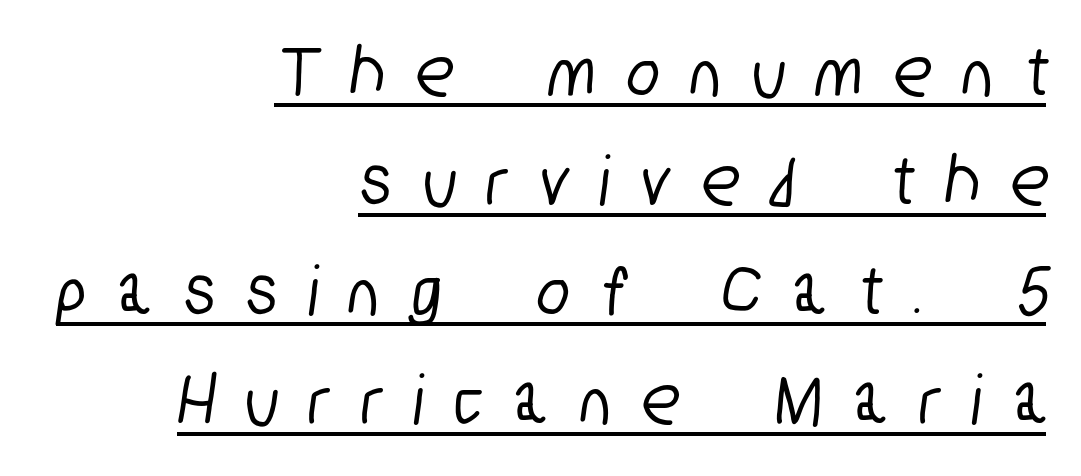
{"serif": "no", "width": "condensed", "stroke_contrast": "low", "x_height": "medium", "monospaced": "no", "underline": "yes", "align": "right", "line_spacing": "normal", "line_spacing_ratio": 1.46, "letter_spacing": "wide", "letter_spacing_em": 0.44, "glyph_px": 75}
